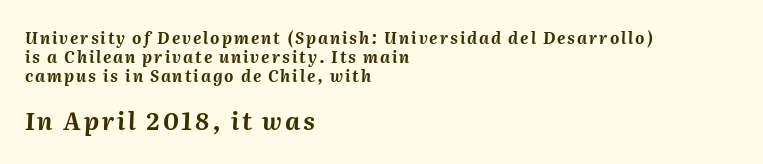
{"italic": "yes", "lean": "right", "slant_degrees": 2, "bold": "yes", "underline": "no", "align": "left", "line_spacing_ratio": 1.19, "larger_block": "second", "size_ratio": 1.5, "glyph_px": 24}
